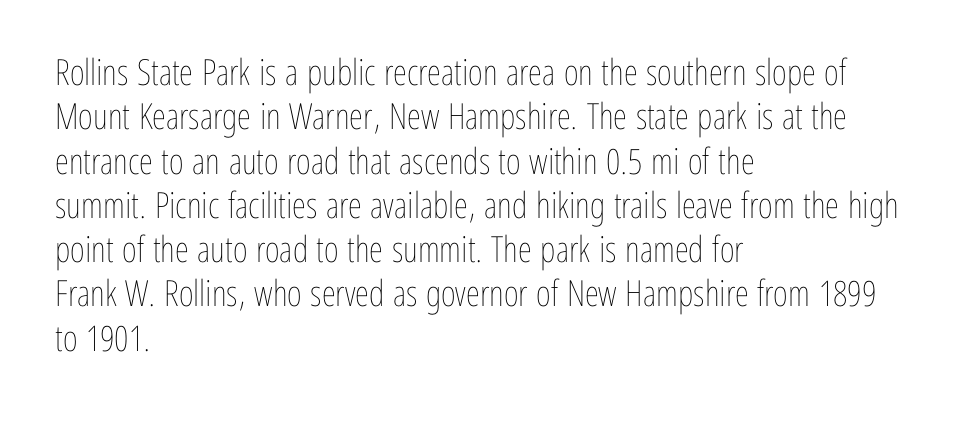
Designer's note — italics off, roman on. This reads as an unemphasized weight, regular at the heaviest. A clean baseline with only descenders dipping below it. Tracking value appears to be zero — textbook default spacing. Here the designer chose a conventional face with non-uniform glyph widths.
